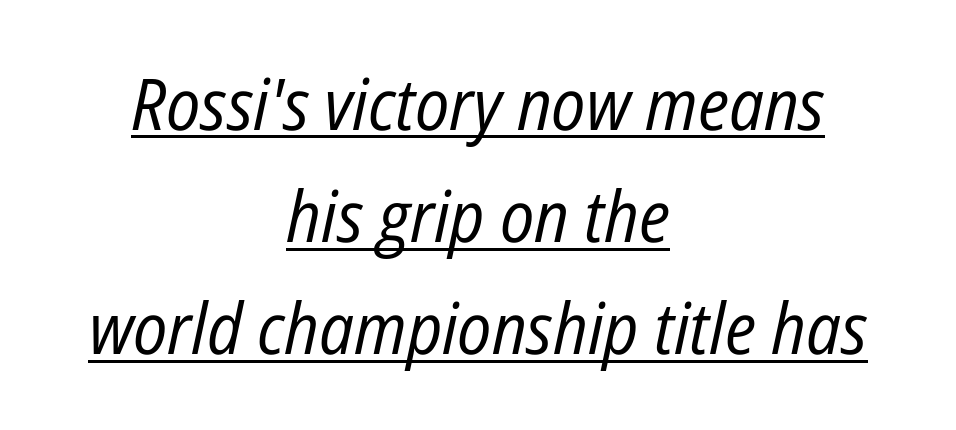
Slant detected: the letters are inclined. The designer left line spacing at the default. Weight: not bold — regular or lighter. The rendered words wear a rule along their underside.
